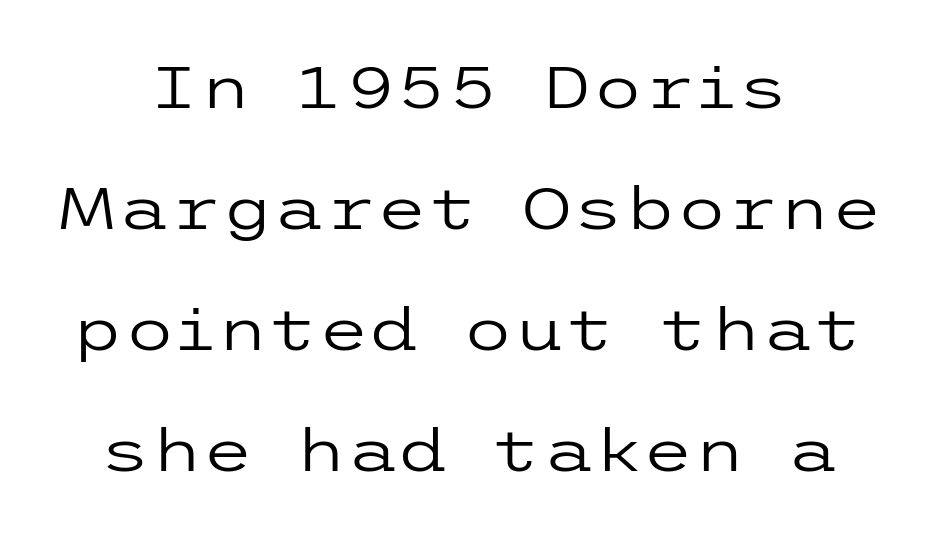
The rendering keeps characters at their native spacing. The letters carry no serifs — their stems end cleanly without finishing strokes. Vertical stems look standard width or narrower in stroke. No word sits above an underline. Every row of glyphs is offset so its center matches the block's center.
